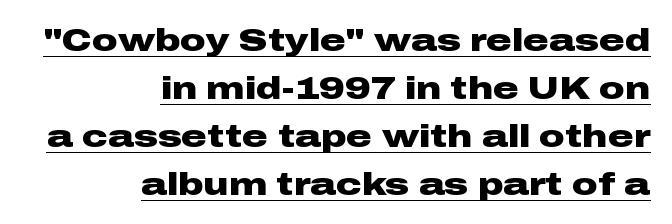
The image shows 32 px heavy, wide sans-serif type, upright; set right-aligned, normal line spacing (1.5x), normal letter spacing, underlined; low stroke contrast and a medium x-height.
